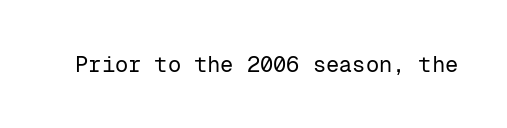
The image shows 22 px text type, upright; set normal letter spacing, not underlined.
